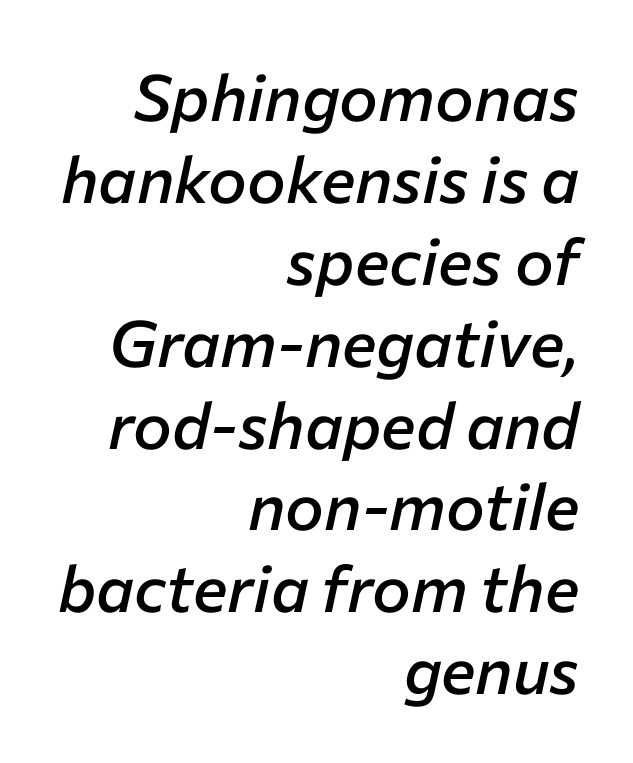
Q: Is the text bold? A: Semi-bold.
Q: Is the text italic (slanted)? A: Yes, it leans right by about 12 degrees.
Q: Is the text underlined? A: No.
Q: How is the paragraph aligned? A: Right-aligned.
Q: Is the spacing between letters normal or unusually wide? A: Normal.
Q: Is the spacing between lines tight, normal or loose? A: Normal.
Q: Width (condensed, normal, or wide)? A: Normal.
Q: Stroke contrast? A: Low.
Q: x-height? A: Medium.
Q: Monospaced? A: No.
